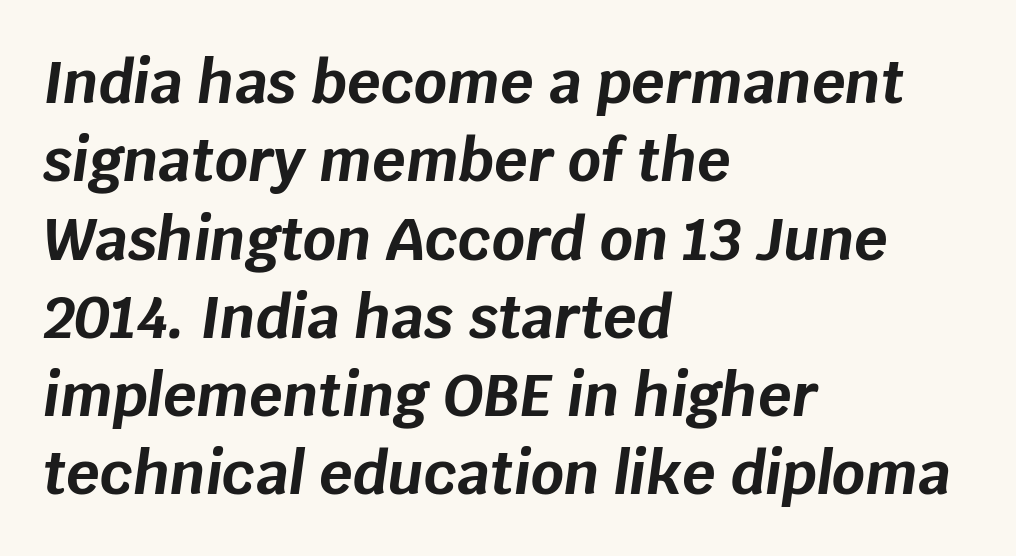
Q: Is the text bold? A: Yes.
Q: Is the text italic (slanted)? A: Yes, it leans right by about 8 degrees.
Q: Is the text underlined? A: No.
Q: How is the paragraph aligned? A: Left-aligned.
Q: Is the spacing between letters normal or unusually wide? A: Normal.
Q: Is the spacing between lines tight, normal or loose? A: Normal.
Q: Width (condensed, normal, or wide)? A: Normal.
Q: Stroke contrast? A: Low.
Q: x-height? A: Large.
Q: Monospaced? A: No.
